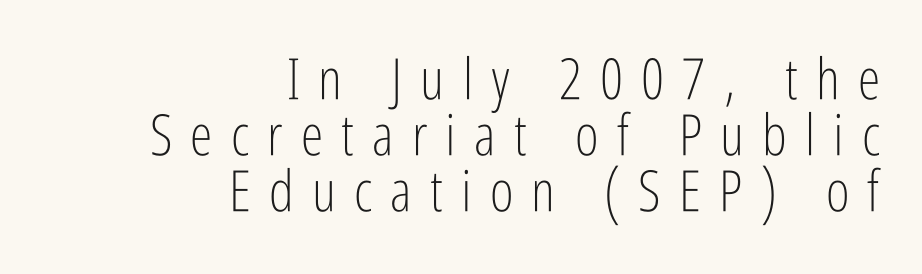
Q: Is the text bold? A: No.
Q: Is the text italic (slanted)? A: No, it is upright.
Q: Is the typeface a serif or a sans-serif typeface? A: Sans-serif.
Q: Is the text underlined? A: No.
Q: How is the paragraph aligned? A: Right-aligned.
Q: Is the spacing between letters normal or unusually wide? A: Unusually wide.
Q: Is the spacing between lines tight, normal or loose? A: Tight.
Q: Width (condensed, normal, or wide)? A: Condensed.
Q: Stroke contrast? A: Low.
Q: x-height? A: Medium.
Q: Monospaced? A: No.
